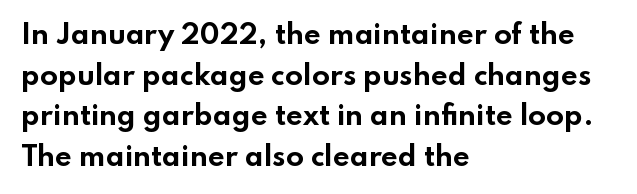
{"italic": "no", "bold": "yes", "underline": "no", "align": "left", "line_spacing": "normal", "line_spacing_ratio": 1.56, "letter_spacing": "normal", "letter_spacing_em": 0.0, "glyph_px": 26}
